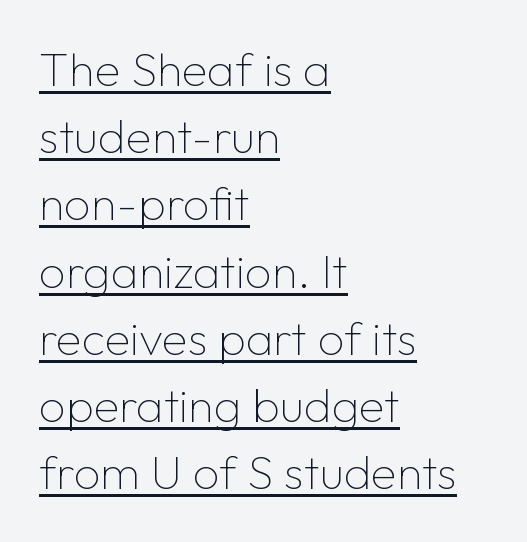
This rendering leaves character spacing at its baseline value. These lines are rendered in a variable-pitch font. Weight: not bold — regular or lighter. The letters carry no serifs — their stems end cleanly without finishing strokes. Caption: multi-line text, flush left, ragged right. Notice how the stems are strictly vertical — no italics here.
